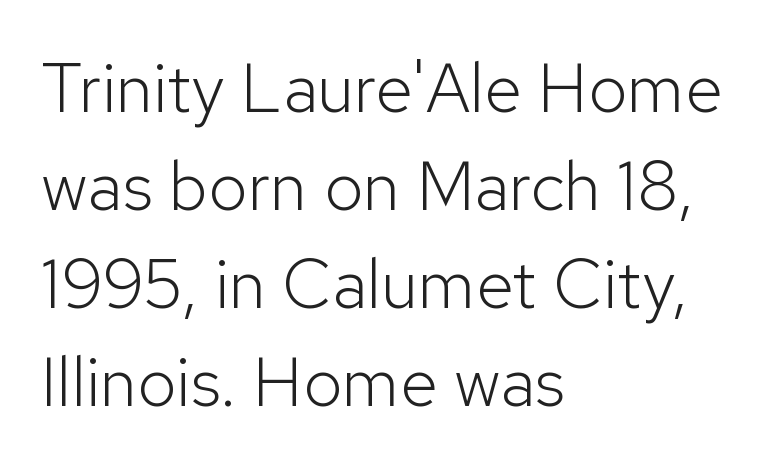
{"serif": "no", "italic": "no", "bold": "no", "weight": "light", "width": "normal", "stroke_contrast": "low", "x_height": "medium", "monospaced": "no", "underline": "no", "align": "left", "line_spacing": "normal", "line_spacing_ratio": 1.42, "letter_spacing": "normal", "letter_spacing_em": 0.0, "glyph_px": 69}
